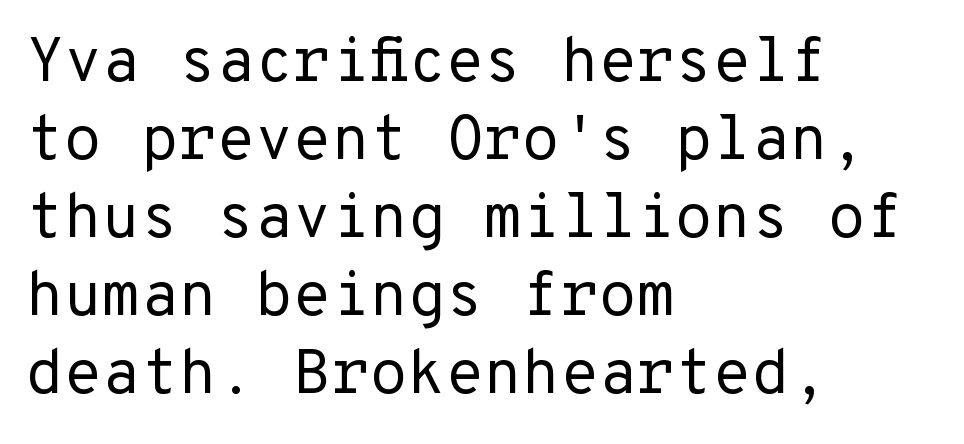
{"serif": "no", "italic": "no", "bold": "no", "weight": "regular", "width": "normal", "stroke_contrast": "low", "x_height": "medium", "underline": "no", "align": "left", "line_spacing": "normal", "line_spacing_ratio": 1.26, "letter_spacing": "normal", "letter_spacing_em": 0.0, "glyph_px": 62}
